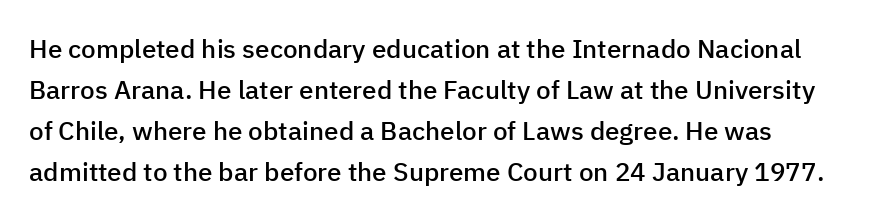
Q: Is the text bold? A: Semi-bold.
Q: Is the text italic (slanted)? A: No, it is upright.
Q: Is the text underlined? A: No.
Q: Is the spacing between letters normal or unusually wide? A: Normal.
Q: Is the spacing between lines tight, normal or loose? A: Normal.
